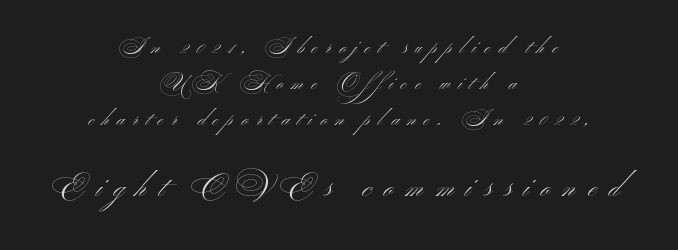
The image shows 30 px light, wide sans-serif type; set centered, line spacing 1.8x, unusually wide letter spacing (+0.42 em), not underlined; the second (bottom) block is 1.5x larger; medium stroke contrast and a small x-height.
